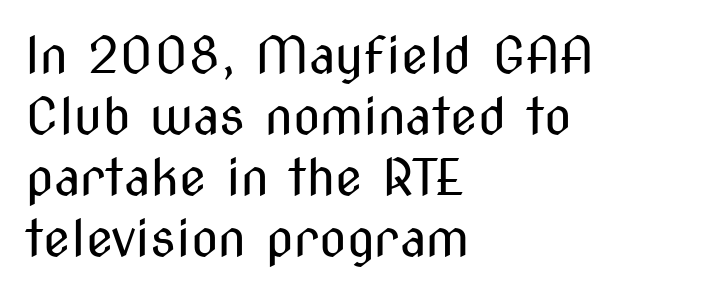
The image shows 50 px regular-weight, condensed sans-serif type, upright; set left-aligned, line spacing 1.22x, normal letter spacing, not underlined; medium stroke contrast and a medium x-height.
